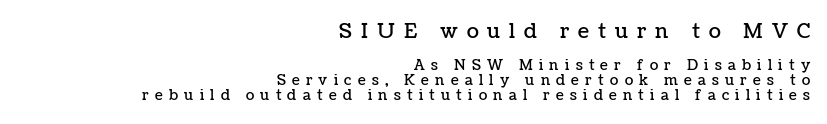
The image shows 20 px text type, upright; set right-aligned, tight line spacing (1.09x), unusually wide letter spacing (+0.45 em), not underlined; the first (top) block is 1.43x larger.
